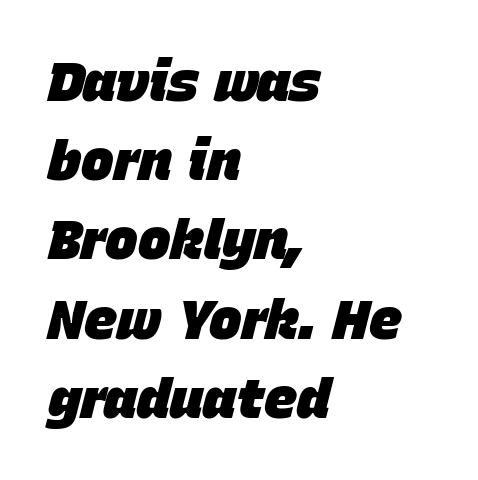
{"italic": "yes", "lean": "right", "slant_degrees": 15, "bold": "yes", "weight": "heavy", "width": "normal", "stroke_contrast": "low", "x_height": "large", "monospaced": "no", "underline": "no", "align": "left", "line_spacing": "normal", "line_spacing_ratio": 1.44, "letter_spacing": "normal", "letter_spacing_em": 0.0, "glyph_px": 55}
